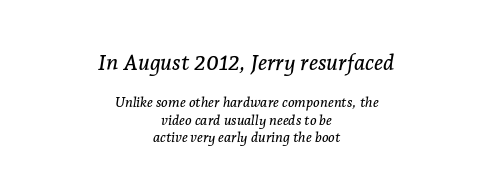
Q: Is the text italic (slanted)? A: Yes, it leans right by about 7 degrees.
Q: Is the text underlined? A: No.
Q: How is the paragraph aligned? A: Centered.
Q: Is the spacing between letters normal or unusually wide? A: Normal.
Q: Which block of text is set in a larger size, the first (top) or the second (bottom)? A: The first (top) one.
